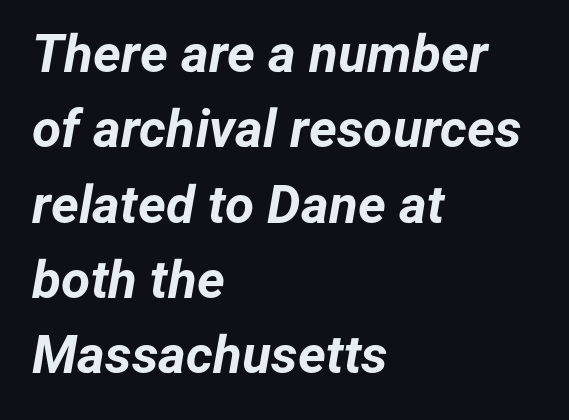
The image shows 53 px bold type, italic (leaning right); set left-aligned, normal line spacing (1.42x), normal letter spacing, not underlined; low stroke contrast and a medium x-height.
